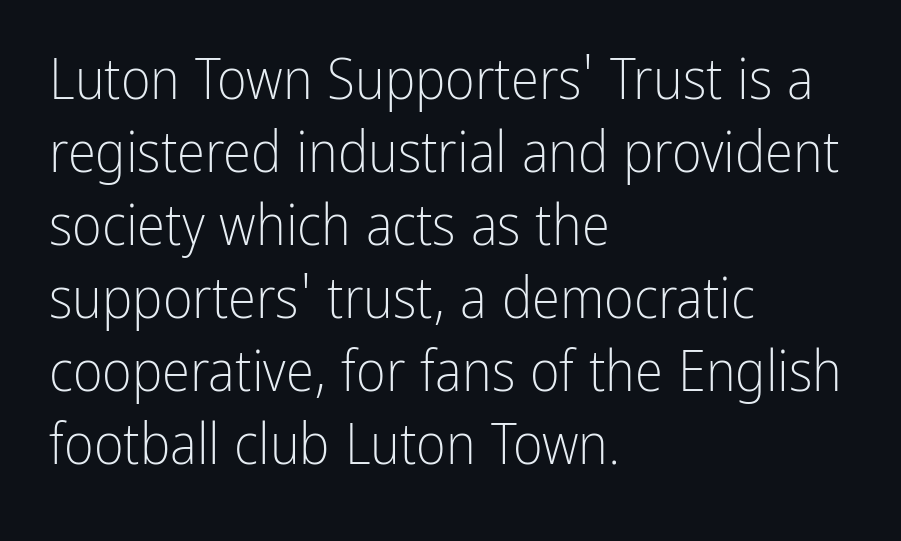
The image shows 57 px light, condensed sans-serif type, upright; set left-aligned, normal line spacing (1.28x), normal letter spacing, not underlined; low stroke contrast and a medium x-height.
